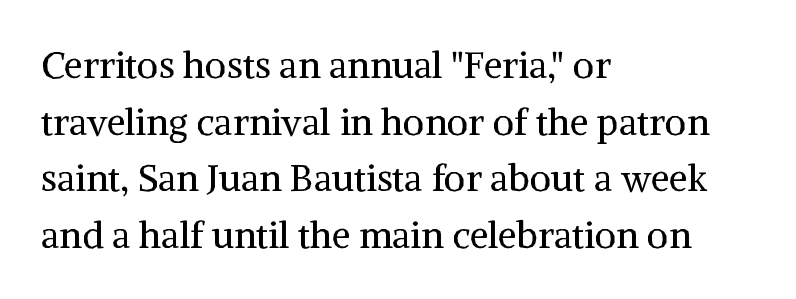
Q: Is the text bold? A: No.
Q: Is the text italic (slanted)? A: No, it is upright.
Q: Is the typeface a serif or a sans-serif typeface? A: Serif.
Q: Is the text underlined? A: No.
Q: How is the paragraph aligned? A: Left-aligned.
Q: Is the spacing between letters normal or unusually wide? A: Normal.
Q: Is the spacing between lines tight, normal or loose? A: Normal.
Q: Width (condensed, normal, or wide)? A: Normal.
Q: Stroke contrast? A: Medium.
Q: x-height? A: Medium.
Q: Monospaced? A: No.
